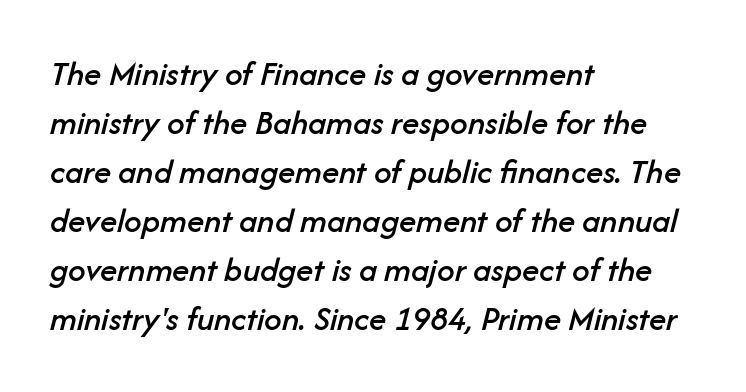
The image shows 35 px text type, italic (leaning right); set left-aligned, normal line spacing (1.4x), normal letter spacing, not underlined; low stroke contrast and a medium x-height.
